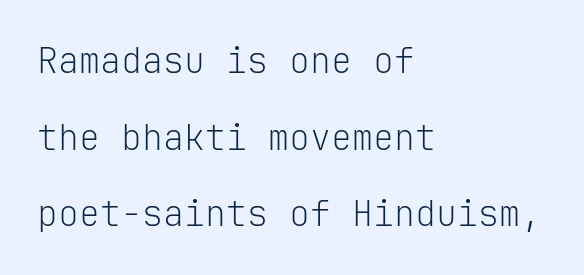
Q: Is the text bold? A: No.
Q: Is the text italic (slanted)? A: No, it is upright.
Q: Is the typeface a serif or a sans-serif typeface? A: Sans-serif.
Q: Is the text underlined? A: No.
Q: How is the paragraph aligned? A: Left-aligned.
Q: Is the spacing between letters normal or unusually wide? A: Normal.
Q: Is the spacing between lines tight, normal or loose? A: Loose.
Q: Width (condensed, normal, or wide)? A: Normal.
Q: Stroke contrast? A: Low.
Q: x-height? A: Medium.
Q: Monospaced? A: Yes.
